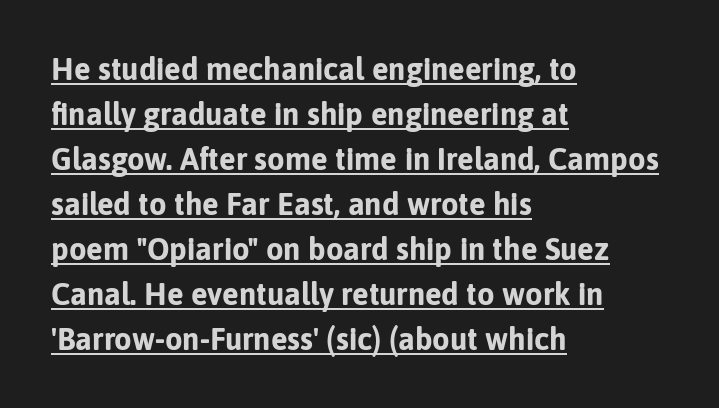
{"serif": "no", "italic": "no", "bold": "yes", "weight": "bold", "width": "normal", "stroke_contrast": "low", "x_height": "medium", "monospaced": "no", "underline": "yes", "align": "left", "line_spacing": "normal", "line_spacing_ratio": 1.45, "letter_spacing": "normal", "letter_spacing_em": 0.0, "glyph_px": 31}
